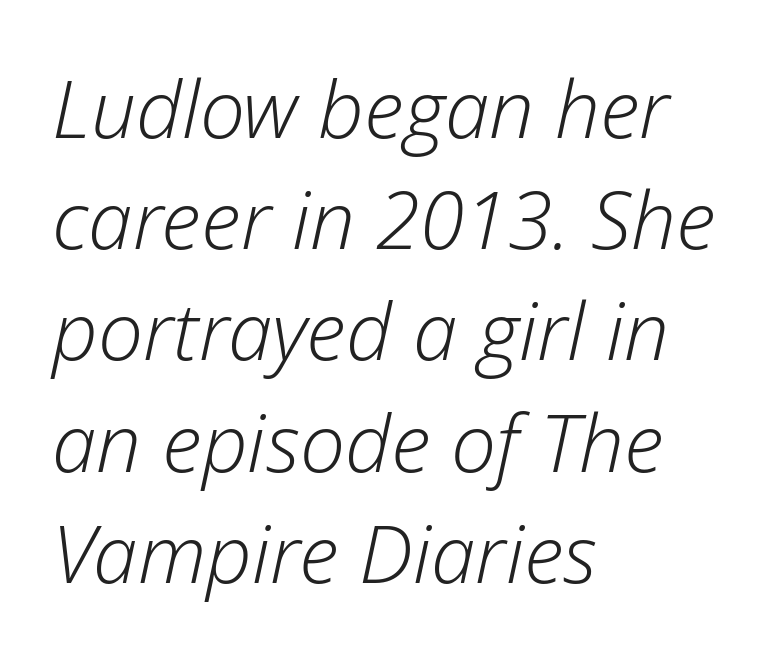
Q: Is the text bold? A: No.
Q: Is the text italic (slanted)? A: Yes, it leans right by about 12 degrees.
Q: Is the text underlined? A: No.
Q: How is the paragraph aligned? A: Left-aligned.
Q: Is the spacing between letters normal or unusually wide? A: Normal.
Q: Is the spacing between lines tight, normal or loose? A: Normal.
Q: Width (condensed, normal, or wide)? A: Normal.
Q: Stroke contrast? A: Low.
Q: x-height? A: Medium.
Q: Monospaced? A: No.
